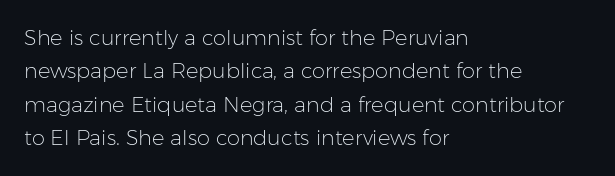
Q: Is the text bold? A: No.
Q: Is the text italic (slanted)? A: No, it is upright.
Q: Is the text underlined? A: No.
Q: How is the paragraph aligned? A: Left-aligned.
Q: Is the spacing between letters normal or unusually wide? A: Normal.
Q: Is the spacing between lines tight, normal or loose? A: Normal.
